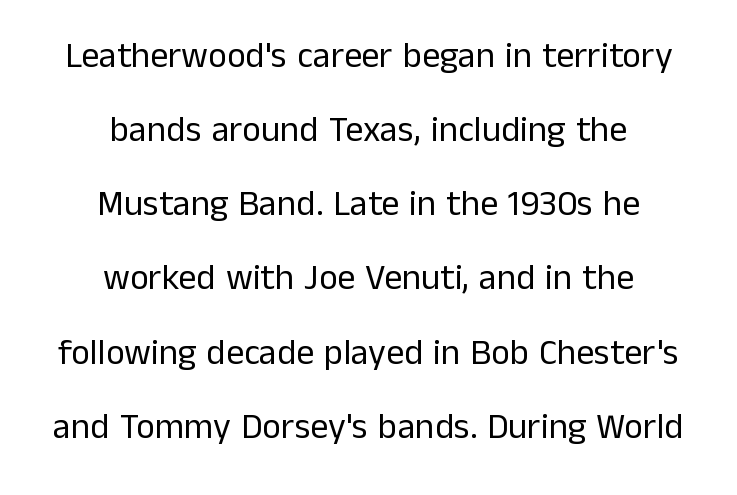
{"serif": "no", "italic": "no", "bold": "no", "weight": "regular", "width": "normal", "stroke_contrast": "low", "x_height": "medium", "monospaced": "no", "underline": "no", "align": "center", "line_spacing": "loose", "line_spacing_ratio": 2.06, "letter_spacing": "normal", "letter_spacing_em": 0.0, "glyph_px": 36}
